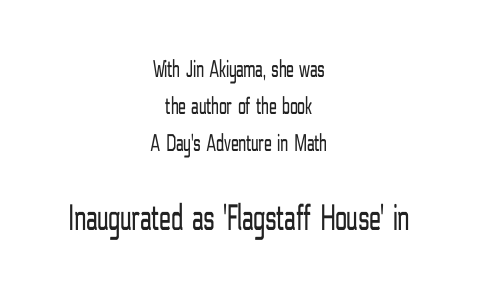
Q: Is the text bold? A: No.
Q: Is the text italic (slanted)? A: No, it is upright.
Q: Is the typeface a serif or a sans-serif typeface? A: Sans-serif.
Q: Is the text underlined? A: No.
Q: How is the paragraph aligned? A: Centered.
Q: Is the spacing between letters normal or unusually wide? A: Normal.
Q: Is the spacing between lines tight, normal or loose? A: Normal.
Q: Which block of text is set in a larger size, the first (top) or the second (bottom)? A: The second (bottom) one.
Q: Width (condensed, normal, or wide)? A: Condensed.
Q: Stroke contrast? A: Low.
Q: x-height? A: Medium.
Q: Monospaced? A: No.
